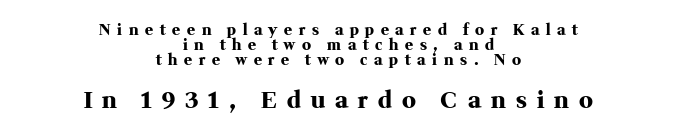
{"italic": "no", "bold": "yes", "underline": "no", "align": "center", "line_spacing": "tight", "line_spacing_ratio": 0.99, "letter_spacing": "wide", "letter_spacing_em": 0.44, "larger_block": "second", "size_ratio": 1.53, "glyph_px": 23}
